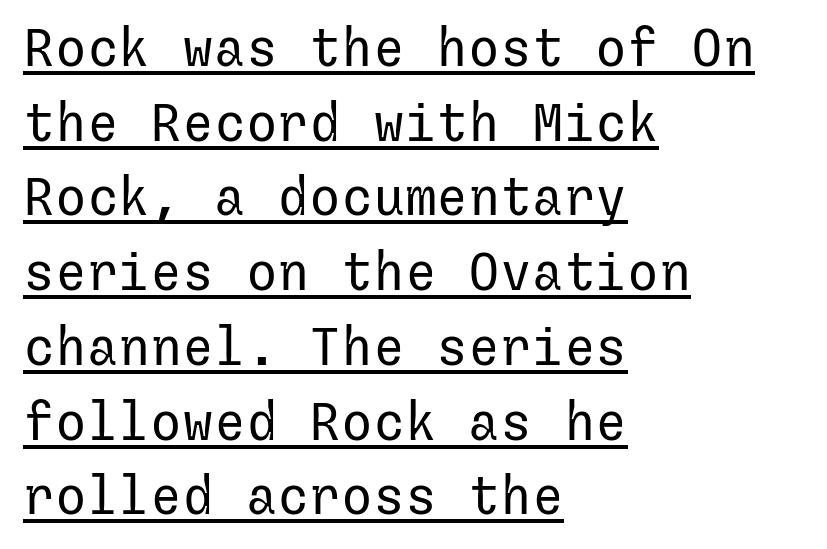
{"serif": "no", "italic": "no", "bold": "no", "weight": "regular", "width": "normal", "stroke_contrast": "low", "x_height": "medium", "underline": "yes", "align": "left", "line_spacing": "normal", "line_spacing_ratio": 1.41, "letter_spacing": "normal", "letter_spacing_em": 0.0, "glyph_px": 53}
